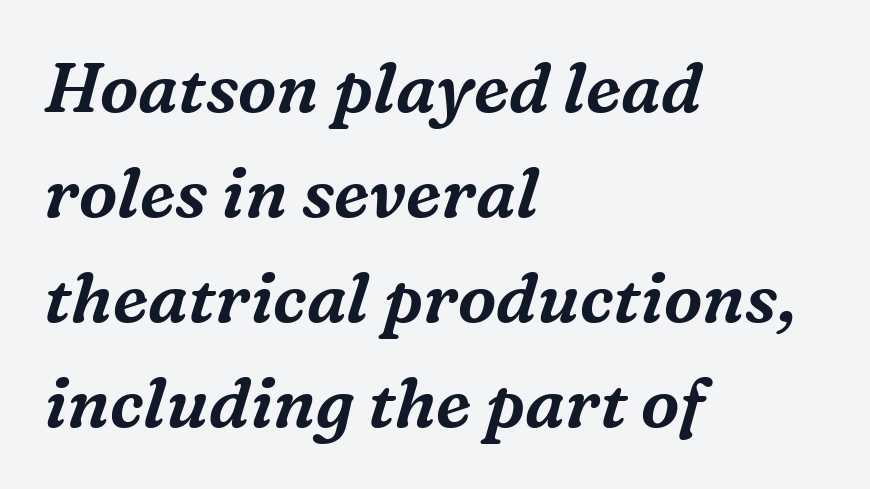
{"serif": "yes", "italic": "yes", "lean": "right", "slant_degrees": 16, "width": "normal", "stroke_contrast": "medium", "x_height": "medium", "monospaced": "no", "underline": "no", "align": "left", "line_spacing": "normal", "line_spacing_ratio": 1.52, "letter_spacing": "normal", "letter_spacing_em": 0.0, "glyph_px": 69}
